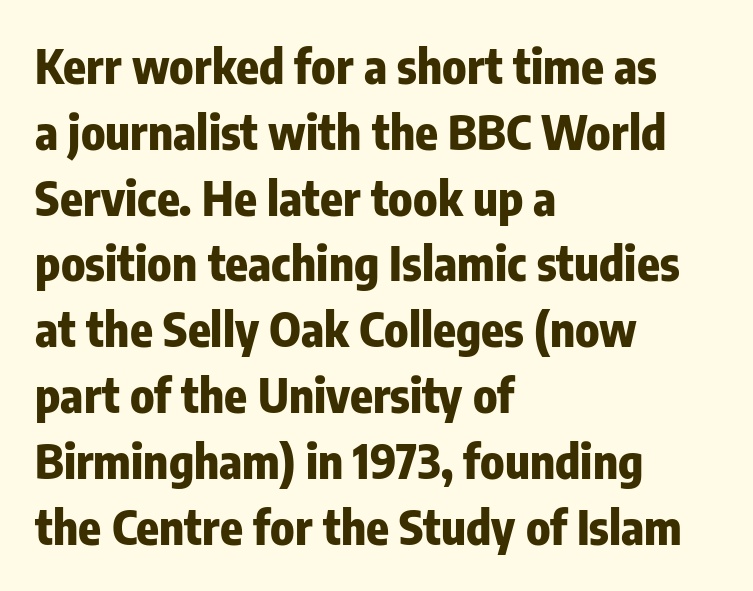
Q: Is the text bold? A: Yes.
Q: Is the text italic (slanted)? A: No, it is upright.
Q: Is the typeface a serif or a sans-serif typeface? A: Sans-serif.
Q: Is the text underlined? A: No.
Q: How is the paragraph aligned? A: Left-aligned.
Q: Is the spacing between letters normal or unusually wide? A: Normal.
Q: Is the spacing between lines tight, normal or loose? A: Normal.
Q: Width (condensed, normal, or wide)? A: Condensed.
Q: Stroke contrast? A: Low.
Q: x-height? A: Medium.
Q: Monospaced? A: No.
